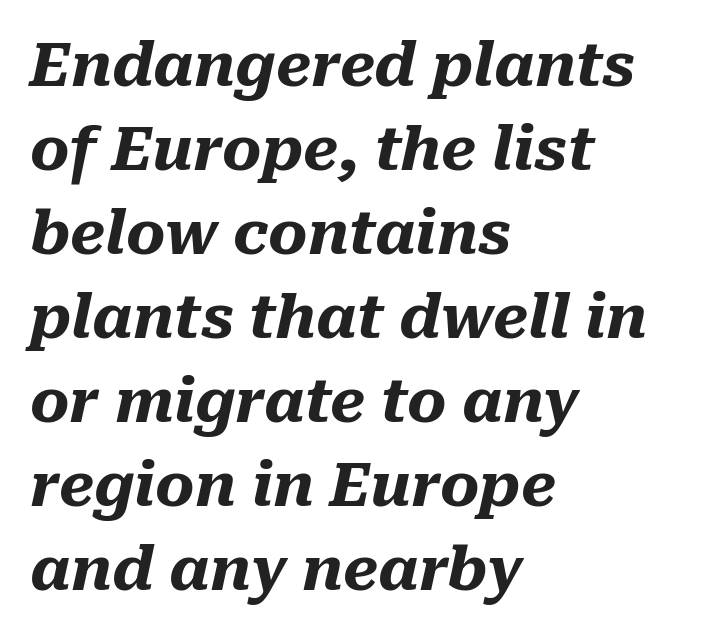
Compared with an ordinary text face, these strokes are far heavier — a full bold. The lines in this sample share a left origin and differ only in where they stop. Slant detected: the letters are inclined. The zone under the glyphs is completely vacant. The rendering keeps characters at their native spacing.
